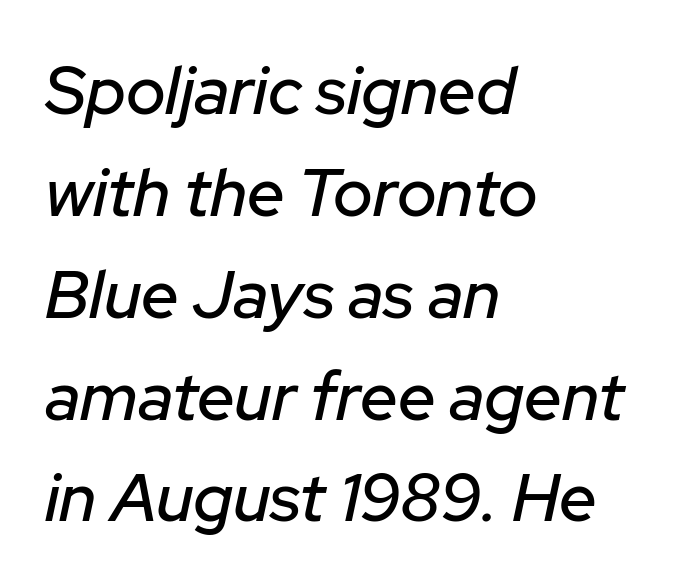
{"italic": "yes", "lean": "right", "slant_degrees": 12, "width": "normal", "stroke_contrast": "low", "x_height": "medium", "monospaced": "no", "underline": "no", "align": "left", "line_spacing": "normal", "line_spacing_ratio": 1.52, "letter_spacing": "normal", "letter_spacing_em": 0.0, "glyph_px": 67}
